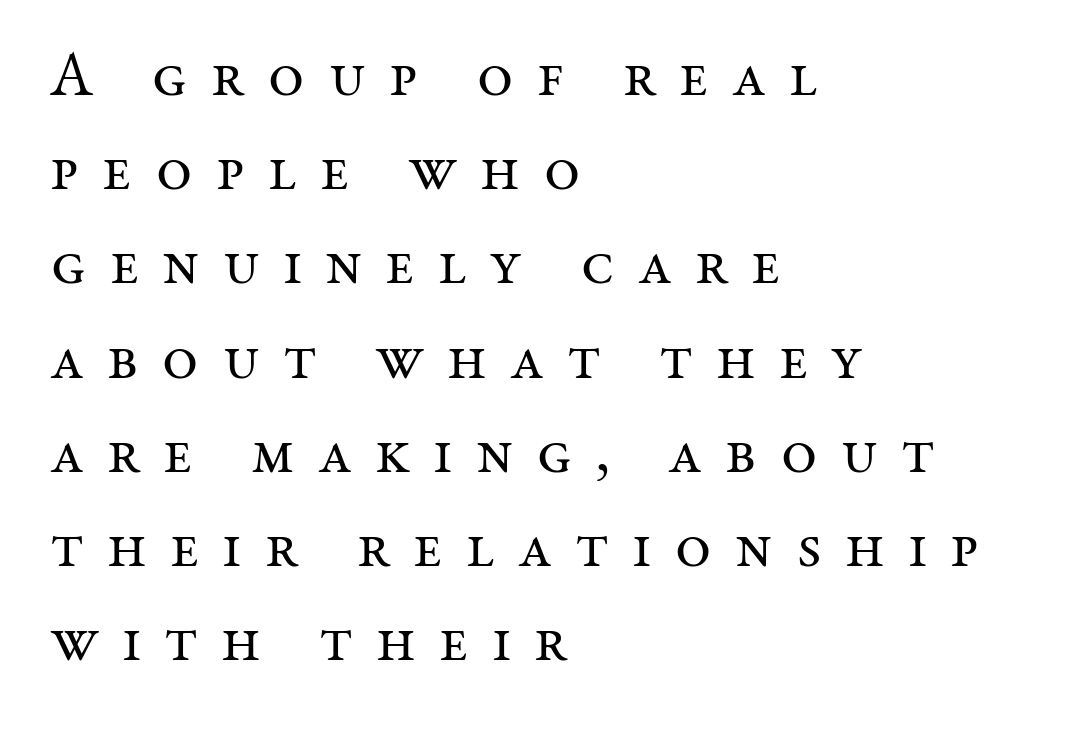
Caption: face not bold, strokes unweighted. Character widths vary here, with narrow letters taking less room than wide ones. All the whitespace from short lines collects on the right. This sample keeps an unexceptional amount of space between lines. Rendered with straight, roman letterforms. Glance below the letters and you will spot only blank space.
